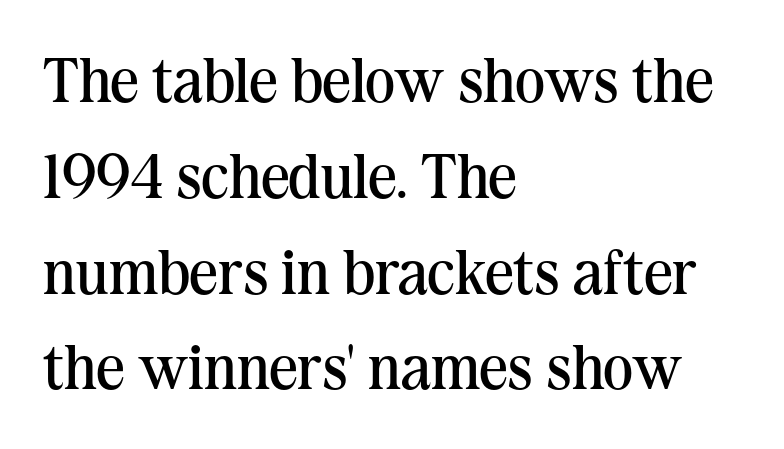
{"serif": "yes", "italic": "no", "bold": "no", "weight": "regular", "width": "normal", "stroke_contrast": "medium", "x_height": "medium", "monospaced": "no", "underline": "no", "align": "left", "line_spacing": "normal", "line_spacing_ratio": 1.52, "letter_spacing": "normal", "letter_spacing_em": 0.0, "glyph_px": 63}
